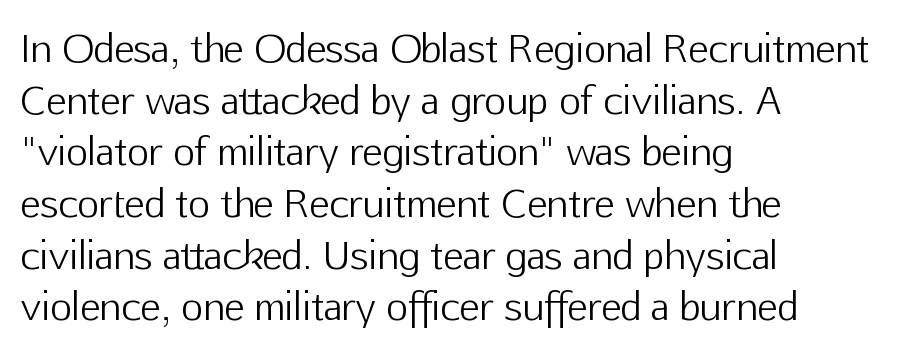
Q: Is the text bold? A: No.
Q: Is the text italic (slanted)? A: No, it is upright.
Q: Is the typeface a serif or a sans-serif typeface? A: Sans-serif.
Q: Is the text underlined? A: No.
Q: How is the paragraph aligned? A: Left-aligned.
Q: Is the spacing between letters normal or unusually wide? A: Normal.
Q: Is the spacing between lines tight, normal or loose? A: Normal.
Q: Width (condensed, normal, or wide)? A: Normal.
Q: Stroke contrast? A: Low.
Q: x-height? A: Medium.
Q: Monospaced? A: No.
